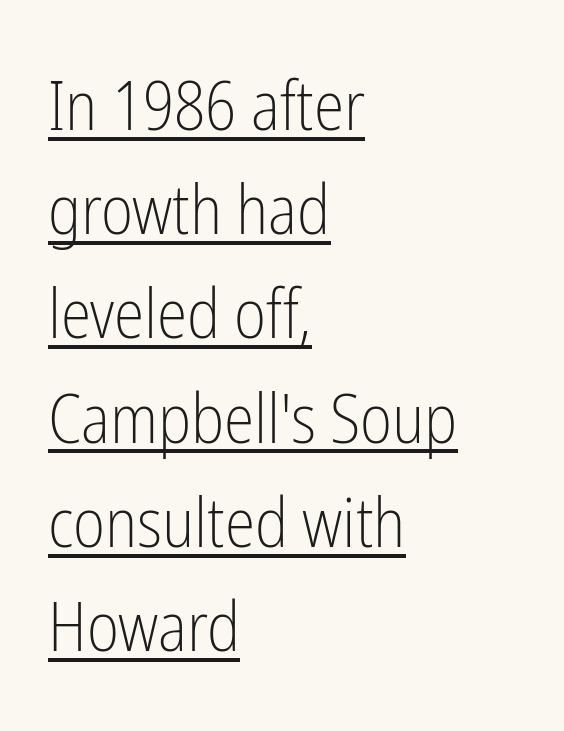
{"serif": "no", "italic": "no", "bold": "no", "weight": "light", "width": "condensed", "stroke_contrast": "low", "x_height": "medium", "monospaced": "no", "underline": "yes", "align": "left", "line_spacing": "normal", "line_spacing_ratio": 1.51, "letter_spacing": "normal", "letter_spacing_em": 0.0, "glyph_px": 69}
